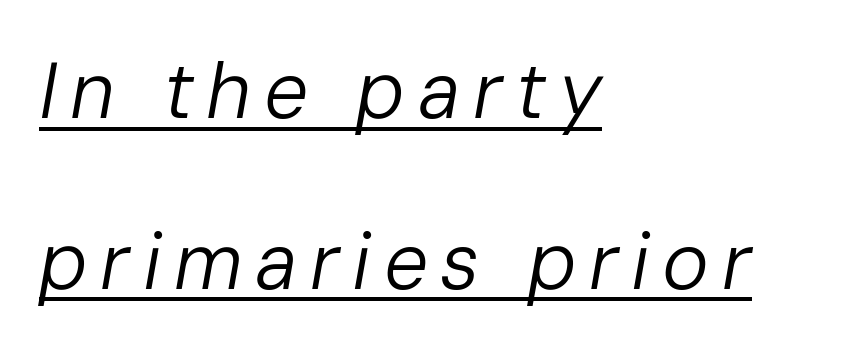
The image shows 79 px regular-weight type, italic (leaning right); set left-aligned, loose line spacing (2.16x), underlined; low stroke contrast and a medium x-height.
